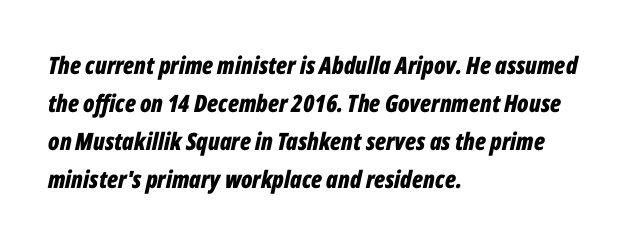
Q: Is the text bold? A: Yes.
Q: Is the text italic (slanted)? A: Yes, it leans right by about 12 degrees.
Q: Is the text underlined? A: No.
Q: How is the paragraph aligned? A: Left-aligned.
Q: Is the spacing between letters normal or unusually wide? A: Normal.
Q: Is the spacing between lines tight, normal or loose? A: Normal.
